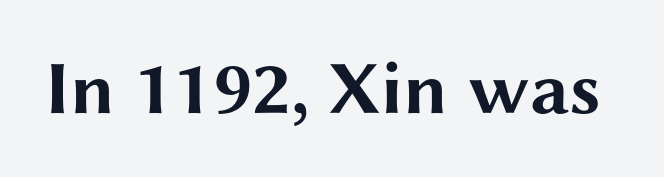
The image shows 76 px bold, wide sans-serif type, upright; set normal letter spacing, not underlined; medium stroke contrast and a medium x-height.
